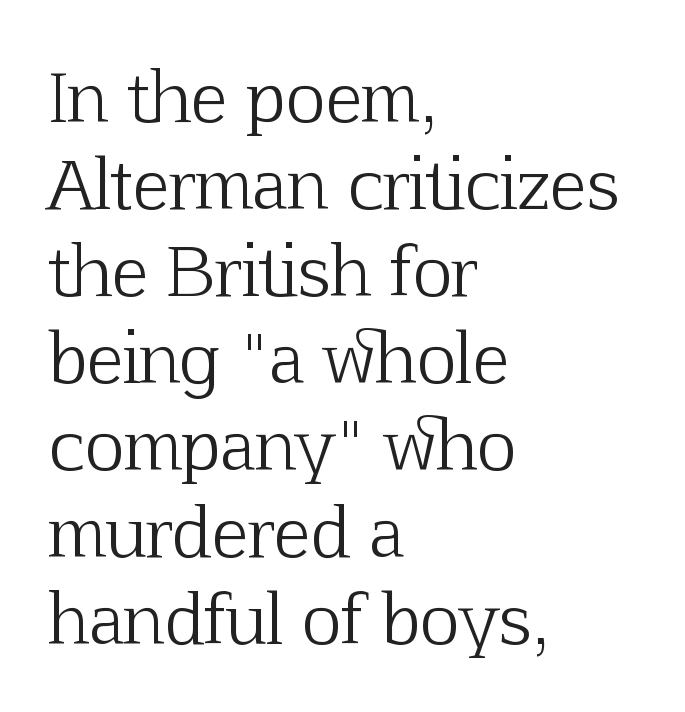
Q: Is the text bold? A: No.
Q: Is the text italic (slanted)? A: No, it is upright.
Q: Is the typeface a serif or a sans-serif typeface? A: Serif.
Q: Is the text underlined? A: No.
Q: How is the paragraph aligned? A: Left-aligned.
Q: Is the spacing between letters normal or unusually wide? A: Normal.
Q: Is the spacing between lines tight, normal or loose? A: Normal.
Q: Width (condensed, normal, or wide)? A: Normal.
Q: Stroke contrast? A: Low.
Q: x-height? A: Medium.
Q: Monospaced? A: No.
